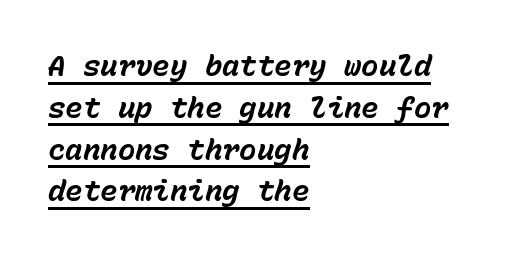
The image shows 29 px bold type, italic (leaning right), monospaced; set left-aligned, normal line spacing (1.44x), normal letter spacing, underlined; low stroke contrast and a medium x-height.
